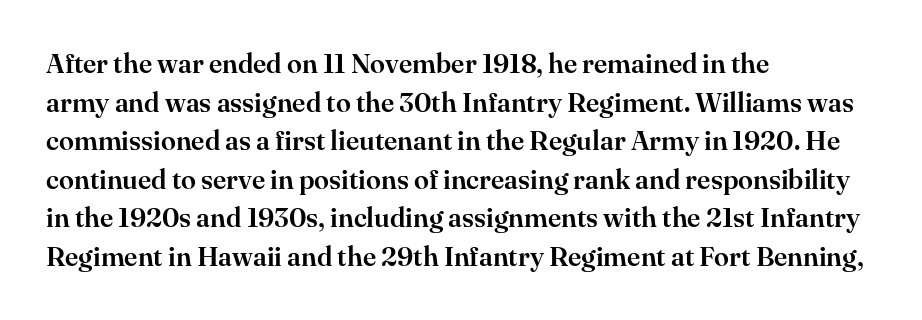
The image shows 27 px text type, upright; set left-aligned, normal line spacing (1.43x), normal letter spacing, not underlined.
